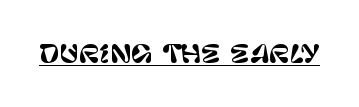
{"underline": "yes", "letter_spacing": "normal", "letter_spacing_em": 0.0, "glyph_px": 24}
